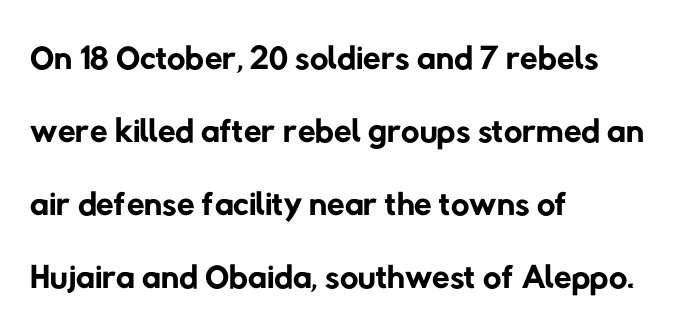
The image shows 51 px regular-weight sans-serif type; set left-aligned, normal line spacing (1.43x), normal letter spacing, not underlined; low stroke contrast and a medium x-height.
